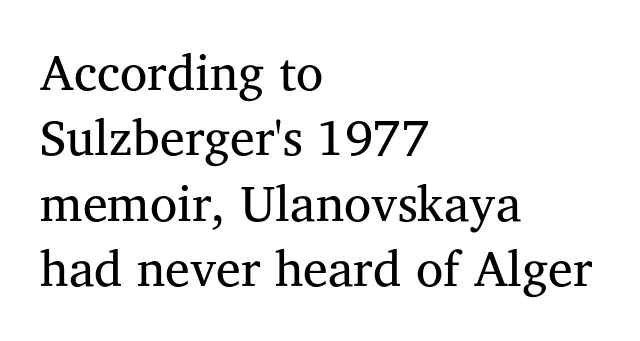
The image shows 50 px regular-weight serif type, upright; set left-aligned, normal line spacing (1.31x), normal letter spacing, not underlined; medium stroke contrast and a medium x-height.
